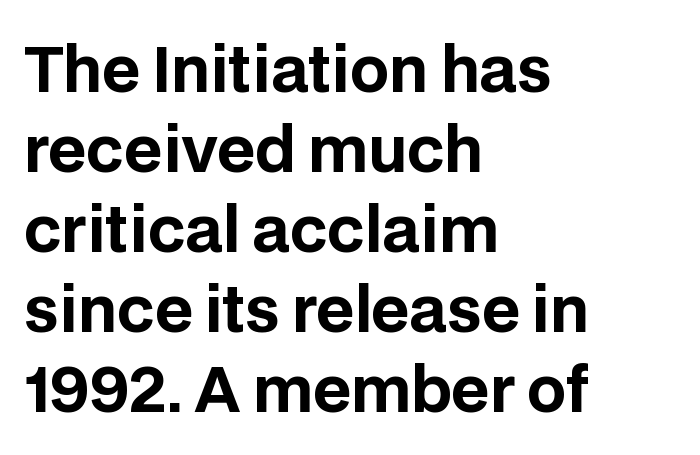
Q: Is the text bold? A: Yes.
Q: Is the text italic (slanted)? A: No, it is upright.
Q: Is the typeface a serif or a sans-serif typeface? A: Sans-serif.
Q: Is the text underlined? A: No.
Q: How is the paragraph aligned? A: Left-aligned.
Q: Is the spacing between letters normal or unusually wide? A: Normal.
Q: Is the spacing between lines tight, normal or loose? A: Normal.
Q: Width (condensed, normal, or wide)? A: Normal.
Q: Stroke contrast? A: Low.
Q: x-height? A: Large.
Q: Monospaced? A: No.
